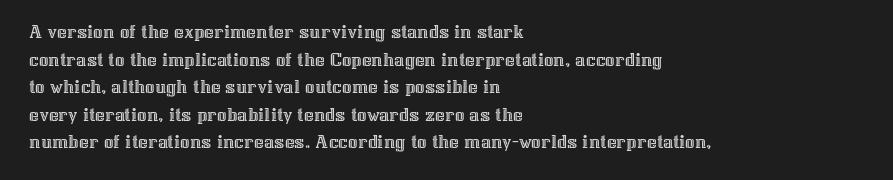
Line starts are locked; line ends wander. Leading matches the norm, producing a regular column. Characters remain perfectly vertical along every line. The area under the type is left untouched. Caption: standard tracking, unaltered.
